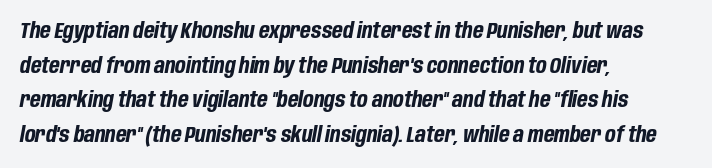
Teacher's note: observe the even left margin — that is flush-left alignment. Letter spacing: default. Look at the stroke-to-counter ratio: heavy, a bold. The passage shown leans; its letterforms are oblique. The designer left line spacing at the default.
